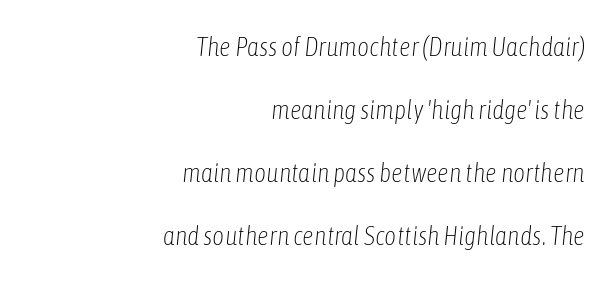
The image shows 26 px text type, italic (leaning right); set right-aligned, loose line spacing (2.42x), normal letter spacing, not underlined.
